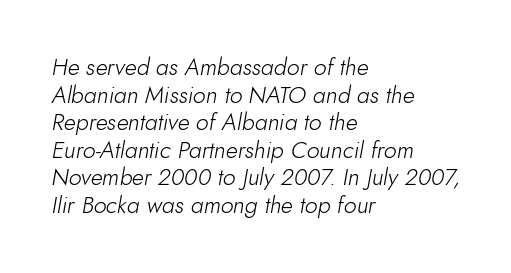
Tracking value appears to be zero — textbook default spacing. The typography opts for an oblique posture over an upright one. The paragraph has a hard left edge and a soft right edge. Underline: absent.
